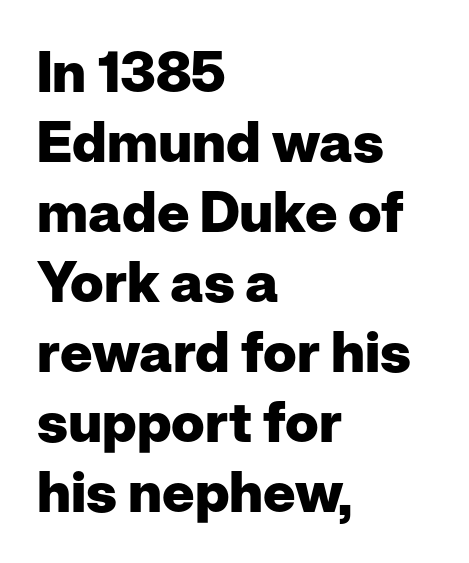
This sample uses plain, unmodified letter spacing. Upright lettering throughout. Short and long lines alike share a common starting point at left. This rendering features lettering with no underline. Interline gaps are of average width in this sample. The passage shown is emphatically bold.
